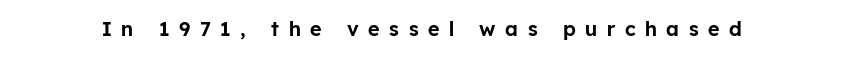
Q: Is the text italic (slanted)? A: No, it is upright.
Q: Is the text underlined? A: No.
Q: Is the spacing between letters normal or unusually wide? A: Unusually wide.
